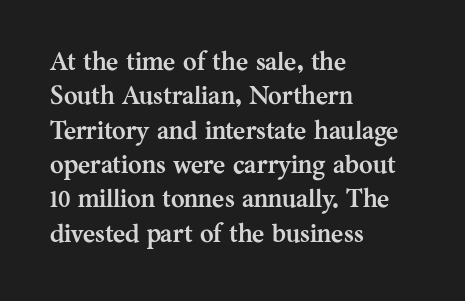
{"italic": "no", "bold": "yes", "underline": "no", "align": "left", "line_spacing": "normal", "line_spacing_ratio": 1.32, "letter_spacing": "normal", "letter_spacing_em": 0.0, "glyph_px": 26}
